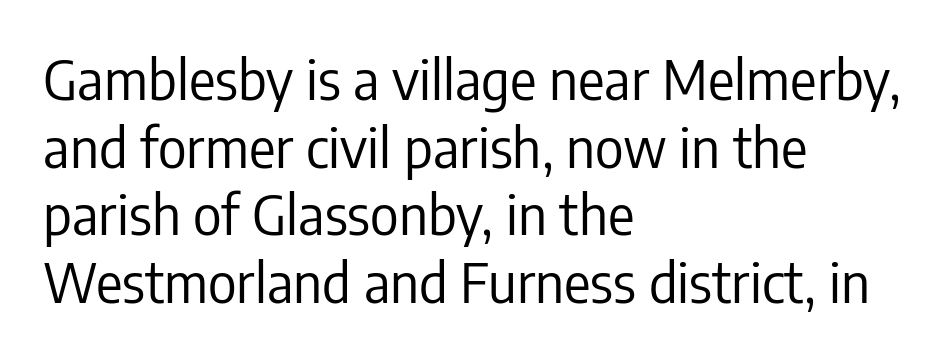
{"serif": "no", "italic": "no", "bold": "no", "weight": "regular", "width": "condensed", "stroke_contrast": "low", "x_height": "medium", "monospaced": "no", "underline": "no", "align": "left", "line_spacing_ratio": 1.23, "letter_spacing": "normal", "letter_spacing_em": 0.0, "glyph_px": 55}
